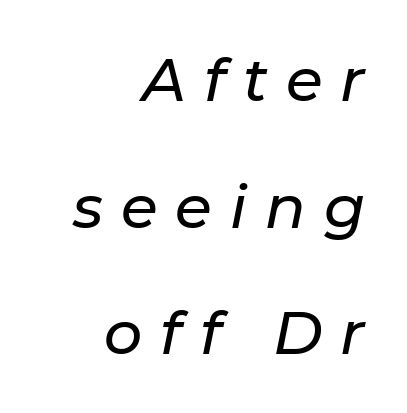
The image shows 60 px text type, italic (leaning right); set right-aligned, loose line spacing (2.11x), unusually wide letter spacing (+0.3 em), not underlined; low stroke contrast and a medium x-height.
